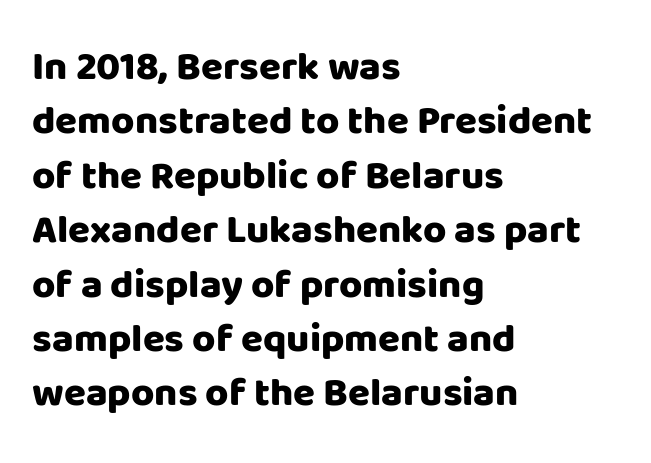
Q: Is the text bold? A: Yes.
Q: Is the text italic (slanted)? A: No, it is upright.
Q: Is the typeface a serif or a sans-serif typeface? A: Sans-serif.
Q: Is the text underlined? A: No.
Q: How is the paragraph aligned? A: Left-aligned.
Q: Is the spacing between letters normal or unusually wide? A: Normal.
Q: Is the spacing between lines tight, normal or loose? A: Normal.
Q: Width (condensed, normal, or wide)? A: Normal.
Q: Stroke contrast? A: Low.
Q: x-height? A: Large.
Q: Monospaced? A: No.
